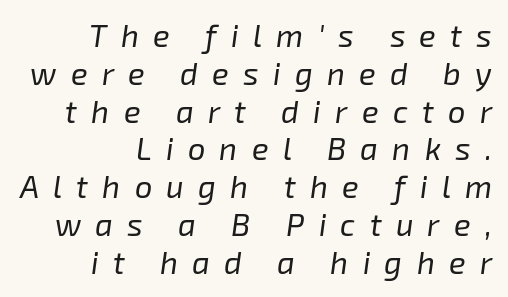
The image shows 31 px regular-weight type, italic (leaning right); set right-aligned, line spacing 1.22x, unusually wide letter spacing (+0.46 em), not underlined; low stroke contrast and a medium x-height.
